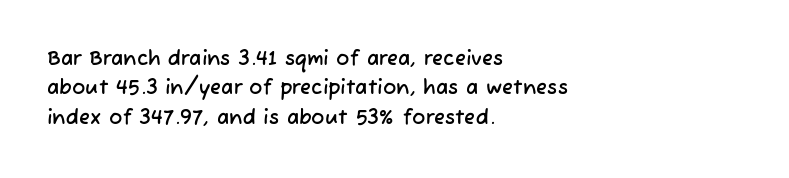
The image shows 20 px text type; set left-aligned, normal line spacing (1.47x), normal letter spacing, not underlined.
